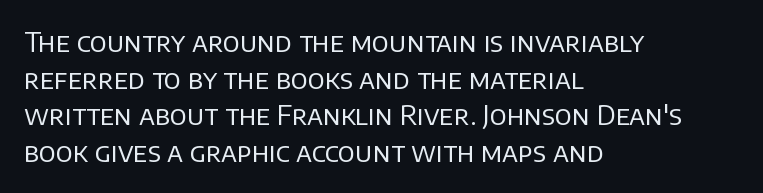
{"italic": "no", "bold": "no", "underline": "no", "align": "left", "line_spacing": "normal", "line_spacing_ratio": 1.36, "letter_spacing": "normal", "letter_spacing_em": 0.0, "glyph_px": 27}
